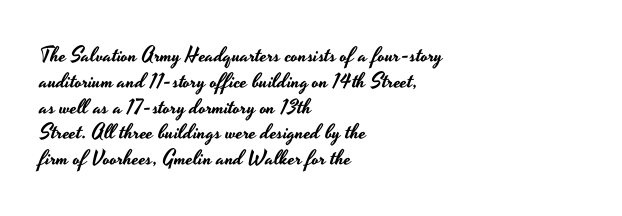
The image shows 21 px text type; set left-aligned, line spacing 1.23x, normal letter spacing, not underlined.
